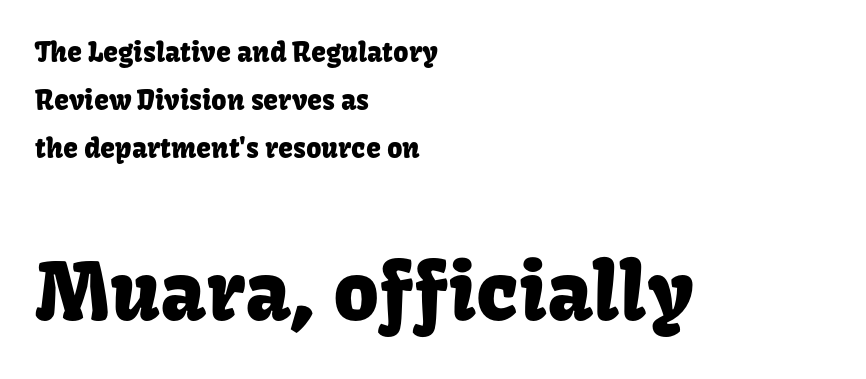
Q: Is the text italic (slanted)? A: No, it is upright.
Q: Is the typeface a serif or a sans-serif typeface? A: Sans-serif.
Q: Is the text underlined? A: No.
Q: How is the paragraph aligned? A: Left-aligned.
Q: Is the spacing between letters normal or unusually wide? A: Normal.
Q: Which block of text is set in a larger size, the first (top) or the second (bottom)? A: The second (bottom) one.
Q: Width (condensed, normal, or wide)? A: Normal.
Q: Stroke contrast? A: Low.
Q: x-height? A: Medium.
Q: Monospaced? A: No.
